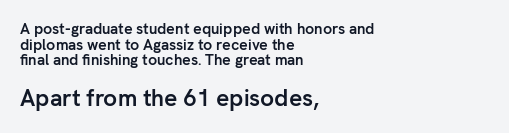
The image shows 23 px bold type, upright; set left-aligned, tight line spacing (1.04x), normal letter spacing, not underlined; the second (bottom) block is 1.53x larger.
